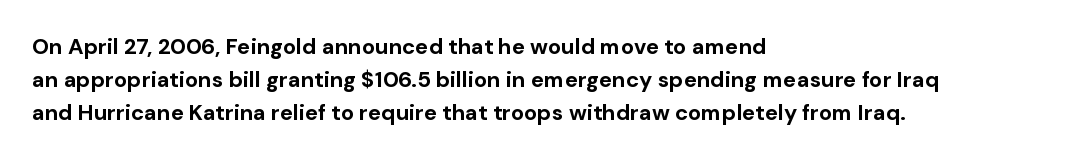
Nobody touched the tracking dial on this one. Alignment: flush left. Tall strokes in this sample are plumb rather than angled. Weight: bold.
